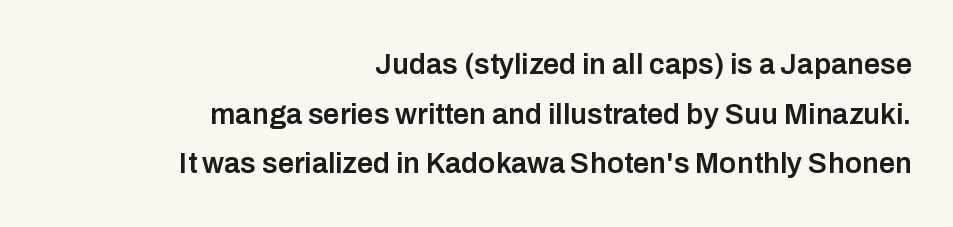
The image shows 29 px semibold sans-serif type, upright; set right-aligned, line spacing 1.71x, normal letter spacing, not underlined; low stroke contrast and a medium x-height.
